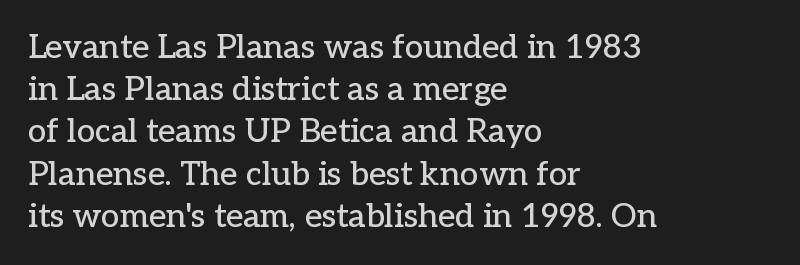
{"serif": "yes", "italic": "no", "width": "normal", "stroke_contrast": "low", "x_height": "medium", "monospaced": "no", "underline": "no", "align": "left", "line_spacing": "normal", "line_spacing_ratio": 1.28, "letter_spacing": "normal", "letter_spacing_em": 0.0, "glyph_px": 33}
